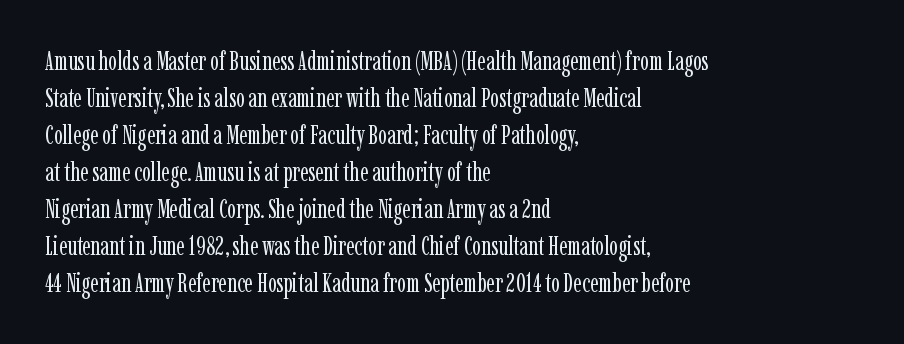
Rule under the text: the space is simply empty. The tracking reads as untouched default to a designer's eye. Compared with a typical body face, this is equally light or lighter still. A student would call this left alignment; a typographer would say flush left, rag right. The rows are spaced the way most documents space them.
